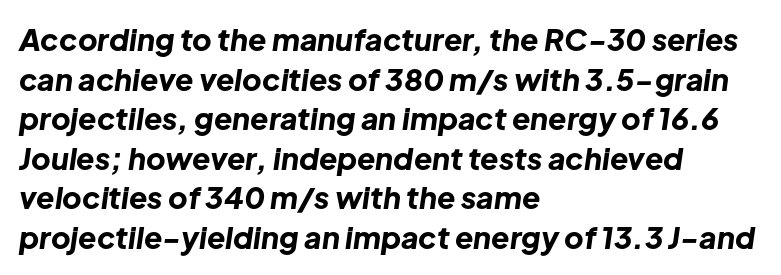
The image shows 30 px bold type, italic (leaning right); set left-aligned, normal line spacing (1.32x), normal letter spacing, not underlined; low stroke contrast and a medium x-height.
